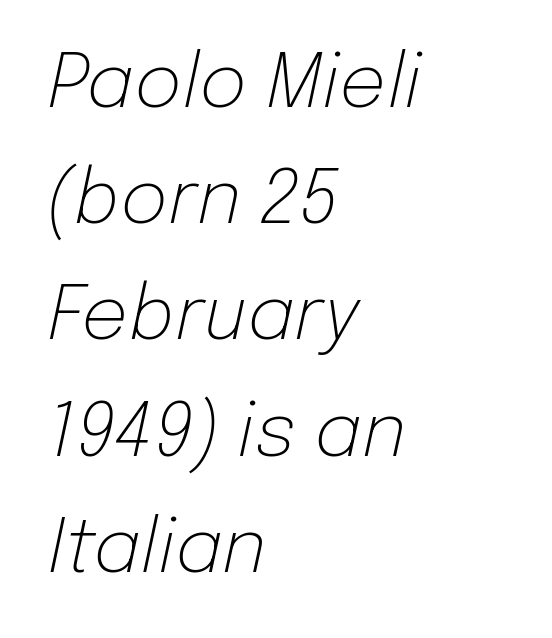
{"italic": "yes", "lean": "right", "slant_degrees": 12, "bold": "no", "weight": "light", "width": "normal", "stroke_contrast": "low", "x_height": "medium", "monospaced": "no", "underline": "no", "align": "left", "line_spacing": "normal", "line_spacing_ratio": 1.57, "letter_spacing": "normal", "letter_spacing_em": 0.0, "glyph_px": 74}
